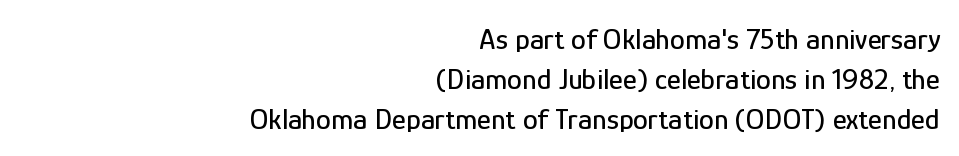
{"serif": "no", "italic": "no", "width": "condensed", "stroke_contrast": "low", "x_height": "medium", "monospaced": "no", "underline": "no", "align": "right", "line_spacing": "normal", "line_spacing_ratio": 1.33, "letter_spacing": "normal", "letter_spacing_em": 0.0, "glyph_px": 30}
